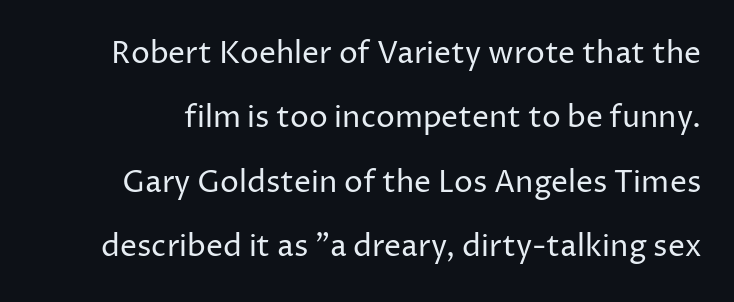
The image shows 30 px regular-weight sans-serif type, upright; set loose line spacing (2.15x), normal letter spacing, not underlined; low stroke contrast and a medium x-height.
